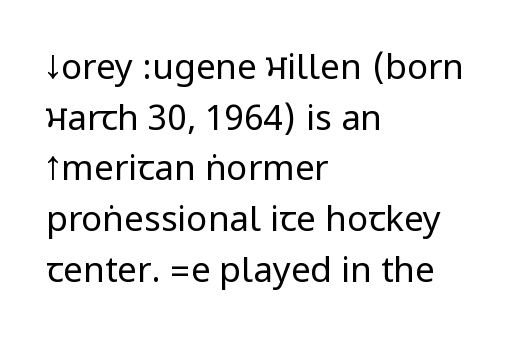
{"serif": "no", "italic": "no", "bold": "no", "weight": "regular", "width": "condensed", "stroke_contrast": "low", "underline": "no", "align": "left", "line_spacing": "normal", "line_spacing_ratio": 1.45, "letter_spacing": "normal", "letter_spacing_em": 0.0, "glyph_px": 35}
